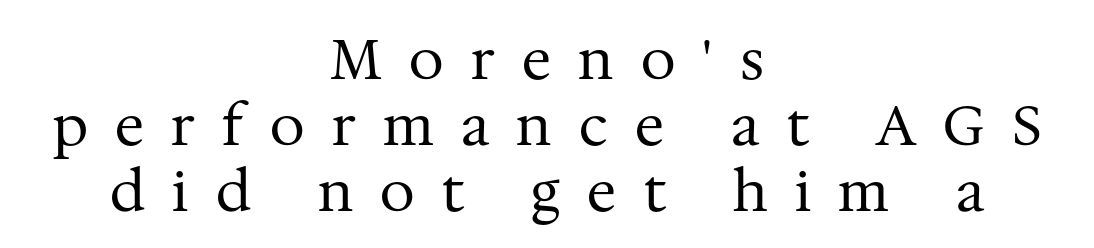
Q: Is the text bold? A: No.
Q: Is the text italic (slanted)? A: No, it is upright.
Q: Is the typeface a serif or a sans-serif typeface? A: Serif.
Q: Is the text underlined? A: No.
Q: How is the paragraph aligned? A: Centered.
Q: Is the spacing between letters normal or unusually wide? A: Unusually wide.
Q: Width (condensed, normal, or wide)? A: Normal.
Q: Stroke contrast? A: Medium.
Q: x-height? A: Medium.
Q: Monospaced? A: No.
